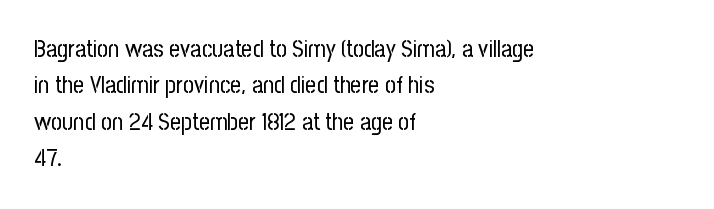
{"italic": "no", "bold": "no", "underline": "no", "align": "left", "line_spacing": "normal", "line_spacing_ratio": 1.52, "letter_spacing": "normal", "letter_spacing_em": 0.0, "glyph_px": 24}
